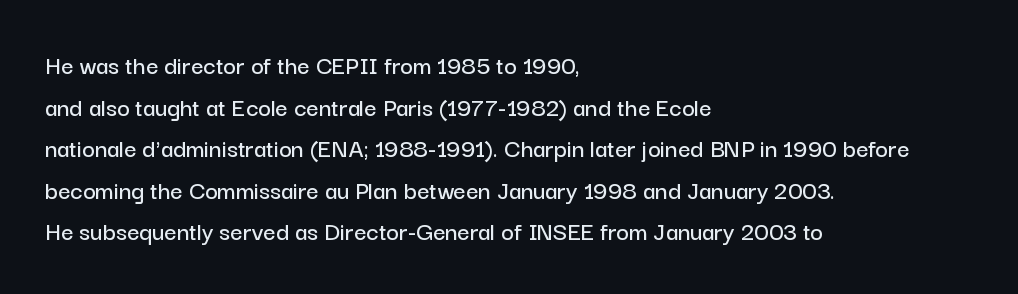
{"italic": "no", "underline": "no", "align": "left", "line_spacing": "normal", "line_spacing_ratio": 1.54, "letter_spacing": "normal", "letter_spacing_em": 0.0, "glyph_px": 27}
